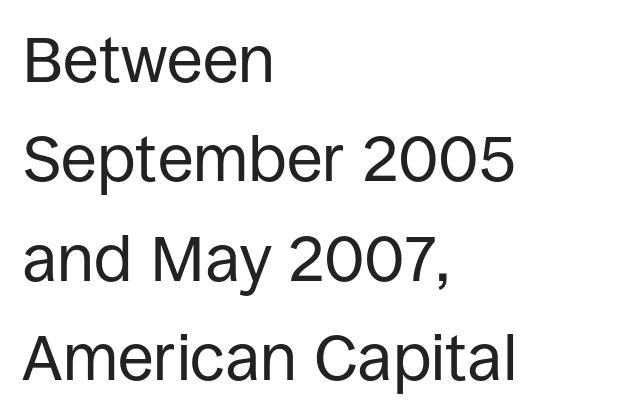
Note the varied advance widths — an 'i' is clearly narrower than an 'm'. Horizontal bands of white between lines are of average thickness. Stem width sits at or under what a default text font uses. Just letters on the line, the space beneath them empty. A student would call this left alignment; a typographer would say flush left, rag right. The face used here is a sans, in the tradition of grotesques and geometrics.
